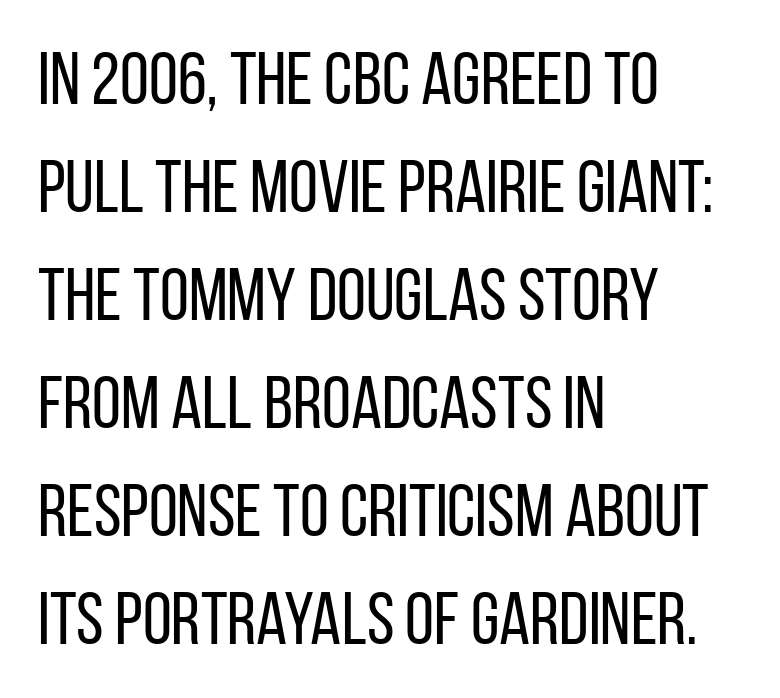
{"serif": "no", "italic": "no", "bold": "no", "weight": "regular", "width": "condensed", "stroke_contrast": "low", "x_height": "large", "monospaced": "no", "underline": "no", "align": "left", "line_spacing": "normal", "line_spacing_ratio": 1.46, "letter_spacing": "normal", "letter_spacing_em": 0.0, "glyph_px": 74}
